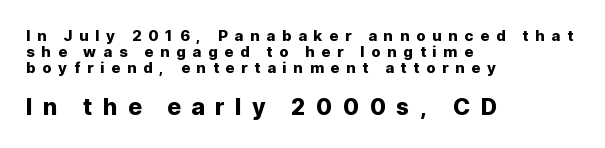
Q: Is the text italic (slanted)? A: No, it is upright.
Q: Is the text underlined? A: No.
Q: How is the paragraph aligned? A: Left-aligned.
Q: Is the spacing between letters normal or unusually wide? A: Unusually wide.
Q: Is the spacing between lines tight, normal or loose? A: Tight.
Q: Which block of text is set in a larger size, the first (top) or the second (bottom)? A: The second (bottom) one.
